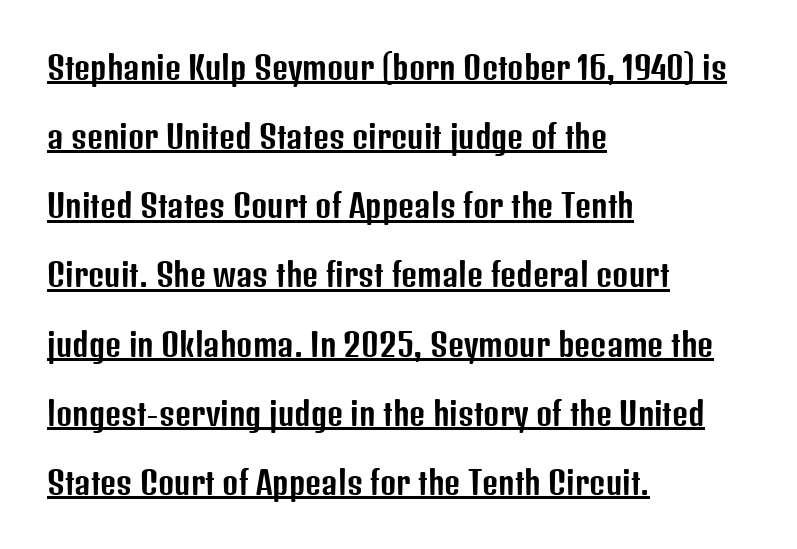
Q: Is the text italic (slanted)? A: No, it is upright.
Q: Is the typeface a serif or a sans-serif typeface? A: Sans-serif.
Q: Is the text underlined? A: Yes.
Q: How is the paragraph aligned? A: Left-aligned.
Q: Is the spacing between letters normal or unusually wide? A: Normal.
Q: Is the spacing between lines tight, normal or loose? A: Loose.
Q: Width (condensed, normal, or wide)? A: Condensed.
Q: Stroke contrast? A: Low.
Q: x-height? A: Medium.
Q: Monospaced? A: No.
